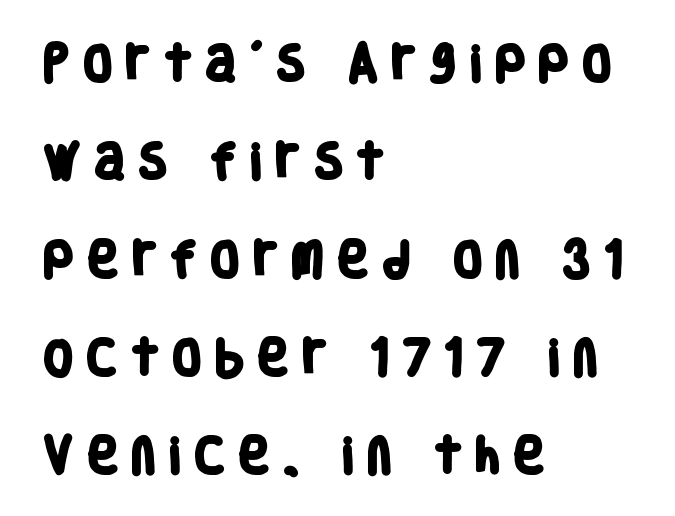
{"serif": "no", "bold": "yes", "weight": "heavy", "width": "condensed", "stroke_contrast": "low", "x_height": "large", "monospaced": "no", "underline": "no", "align": "left", "line_spacing": "loose", "line_spacing_ratio": 2.45, "letter_spacing": "wide", "letter_spacing_em": 0.28, "glyph_px": 40}
